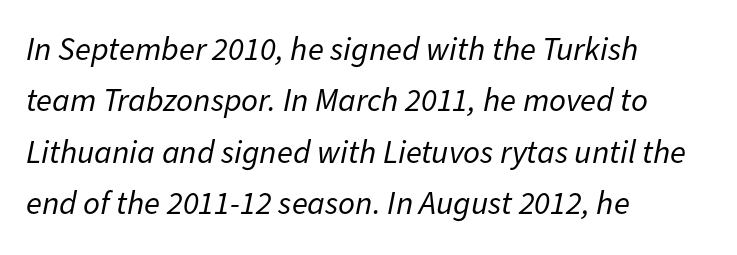
These lines are rendered in a variable-pitch font. Type without underlining. Casual observation: everything's shoved over to the left. If you measured baseline to baseline, you'd find a middling distance. Unbolded letterforms with no extra heft. These lines were composed using italics.
